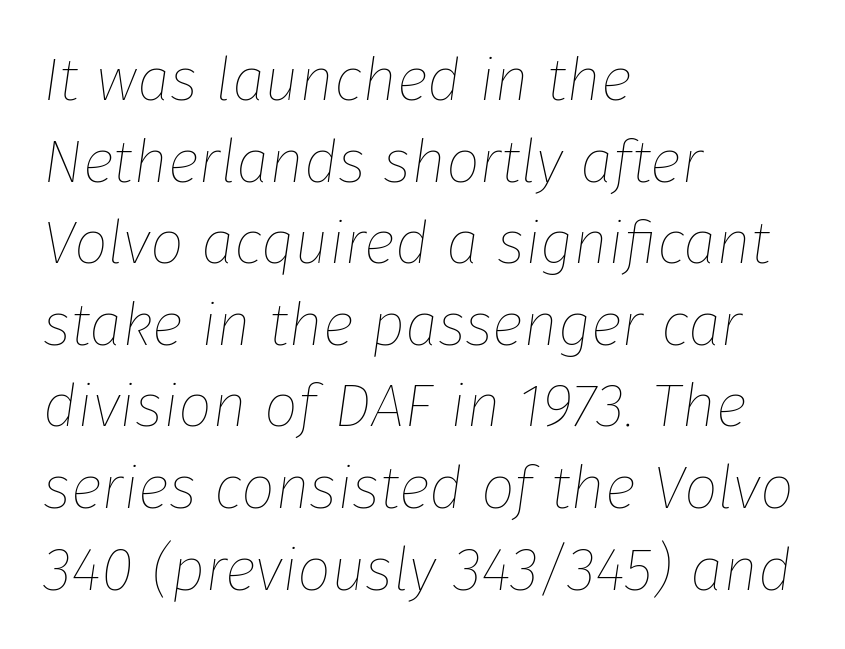
Q: Is the text bold? A: No.
Q: Is the text italic (slanted)? A: Yes, it leans right by about 8 degrees.
Q: Is the text underlined? A: No.
Q: How is the paragraph aligned? A: Left-aligned.
Q: Is the spacing between letters normal or unusually wide? A: Normal.
Q: Is the spacing between lines tight, normal or loose? A: Normal.
Q: Width (condensed, normal, or wide)? A: Normal.
Q: Stroke contrast? A: Low.
Q: x-height? A: Medium.
Q: Monospaced? A: No.
